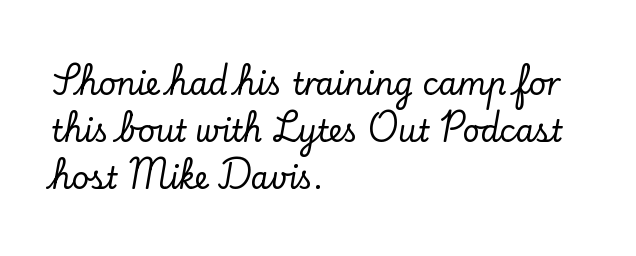
What's the leading like? Ordinary, nothing unusual. These lines are rendered in a variable-pitch font. Is this a sans? No — the strokes have serifs. Inter-character spacing is left at the font's built-in metrics. Left-aligned paragraph, ragged on the right.
